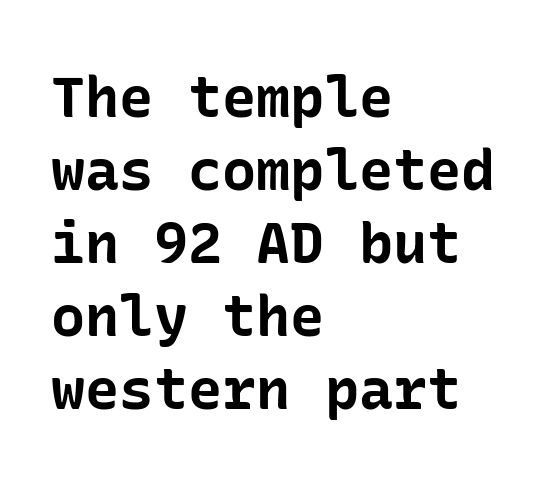
Q: Is the text bold? A: Yes.
Q: Is the text italic (slanted)? A: No, it is upright.
Q: Is the typeface a serif or a sans-serif typeface? A: Sans-serif.
Q: Is the text underlined? A: No.
Q: How is the paragraph aligned? A: Left-aligned.
Q: Is the spacing between letters normal or unusually wide? A: Normal.
Q: Is the spacing between lines tight, normal or loose? A: Normal.
Q: Width (condensed, normal, or wide)? A: Normal.
Q: Stroke contrast? A: Low.
Q: x-height? A: Medium.
